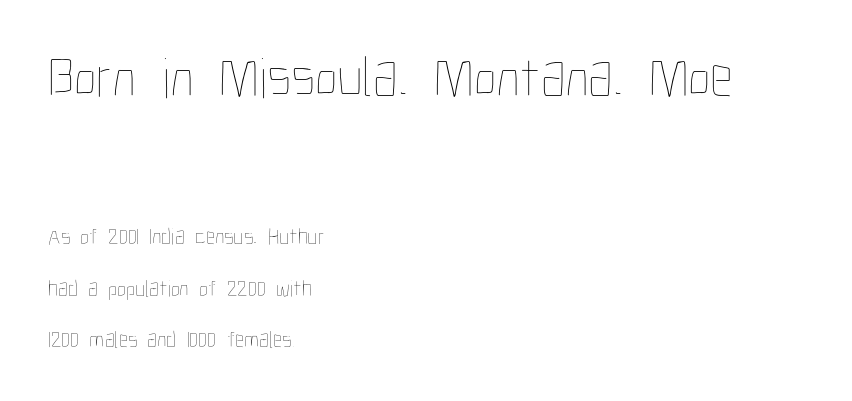
How would I describe the line gaps? Wide and relaxed. Clear beneath every line of the passage. Teacher's note: observe the even left margin — that is flush-left alignment. Is the lower block the larger one? No — the upper block carries the bigger type. Nothing heavy about these letters — not bold at all. Think of a printed novel: that variable character pitch is what you see here.
